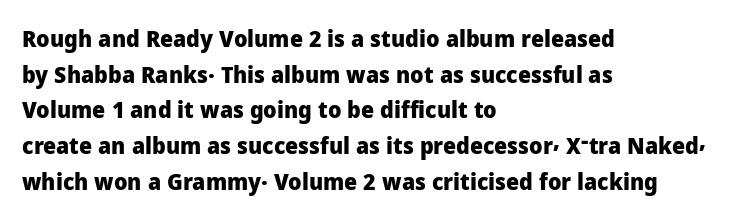
The image shows 23 px bold type, upright; set left-aligned, normal line spacing (1.55x), normal letter spacing, not underlined.
